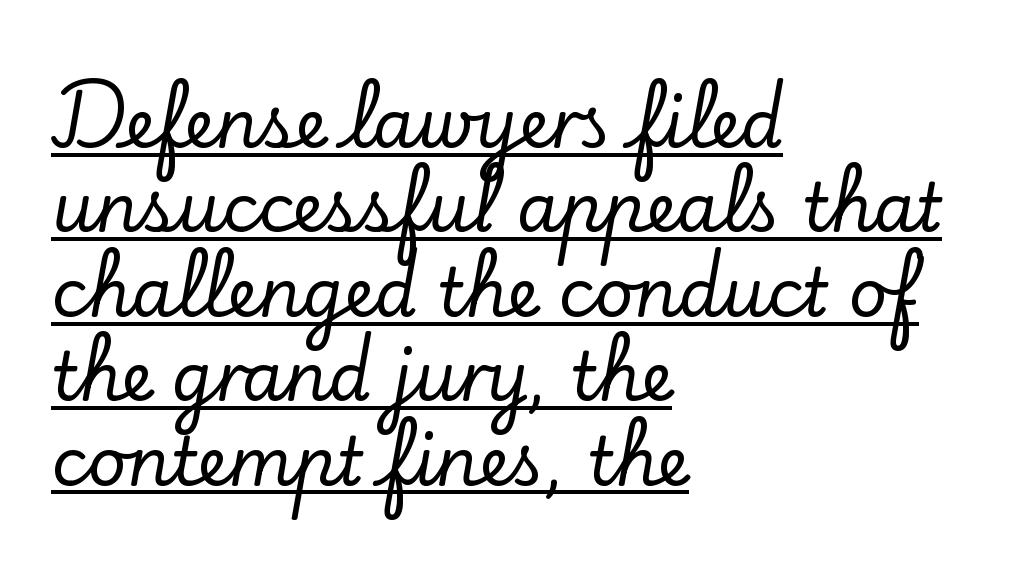
Q: Is the text italic (slanted)? A: Yes.
Q: Is the typeface a serif or a sans-serif typeface? A: Serif.
Q: Is the text underlined? A: Yes.
Q: How is the paragraph aligned? A: Left-aligned.
Q: Is the spacing between letters normal or unusually wide? A: Normal.
Q: Is the spacing between lines tight, normal or loose? A: Normal.
Q: Width (condensed, normal, or wide)? A: Normal.
Q: Stroke contrast? A: Low.
Q: x-height? A: Small.
Q: Monospaced? A: No.
